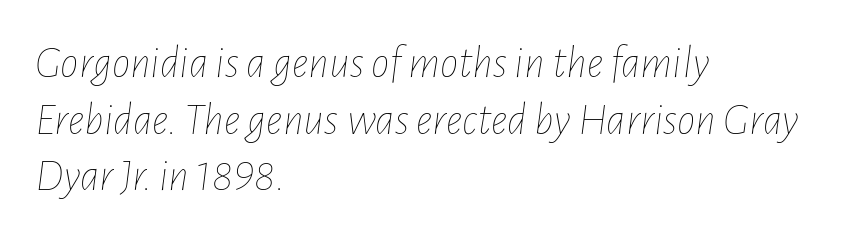
Q: Is the text bold? A: No.
Q: Is the text italic (slanted)? A: Yes, it leans right by about 7 degrees.
Q: Is the text underlined? A: No.
Q: How is the paragraph aligned? A: Left-aligned.
Q: Is the spacing between letters normal or unusually wide? A: Normal.
Q: Width (condensed, normal, or wide)? A: Condensed.
Q: Stroke contrast? A: Low.
Q: x-height? A: Medium.
Q: Monospaced? A: No.
